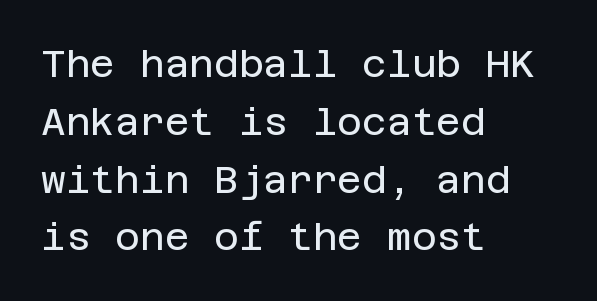
Is this a sans? Yes — the strokes have no serifs. Letters rest on an invisible, unmarked baseline. Italic: no, the glyphs are upright roman. Here the glyphs are tracked normally, forming tight word shapes.
